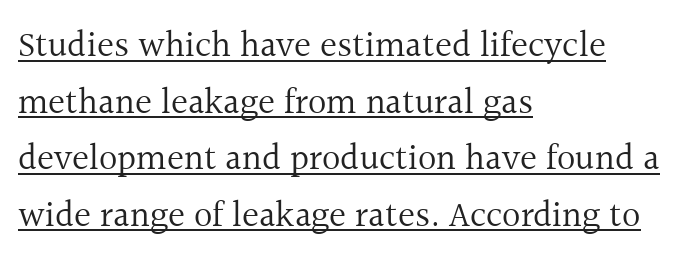
Q: Is the text bold? A: No.
Q: Is the text italic (slanted)? A: No, it is upright.
Q: Is the typeface a serif or a sans-serif typeface? A: Serif.
Q: Is the text underlined? A: Yes.
Q: How is the paragraph aligned? A: Left-aligned.
Q: Is the spacing between letters normal or unusually wide? A: Normal.
Q: Is the spacing between lines tight, normal or loose? A: Normal.
Q: Width (condensed, normal, or wide)? A: Normal.
Q: x-height? A: Medium.
Q: Monospaced? A: No.
